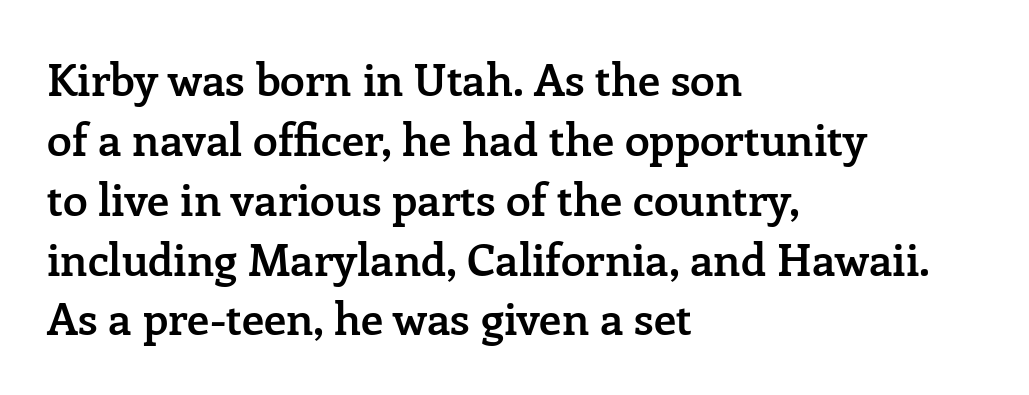
{"serif": "yes", "italic": "no", "bold": "semi", "weight": "semibold", "width": "normal", "stroke_contrast": "low", "x_height": "medium", "monospaced": "no", "underline": "no", "align": "left", "line_spacing": "normal", "line_spacing_ratio": 1.33, "letter_spacing": "normal", "letter_spacing_em": 0.0, "glyph_px": 45}
